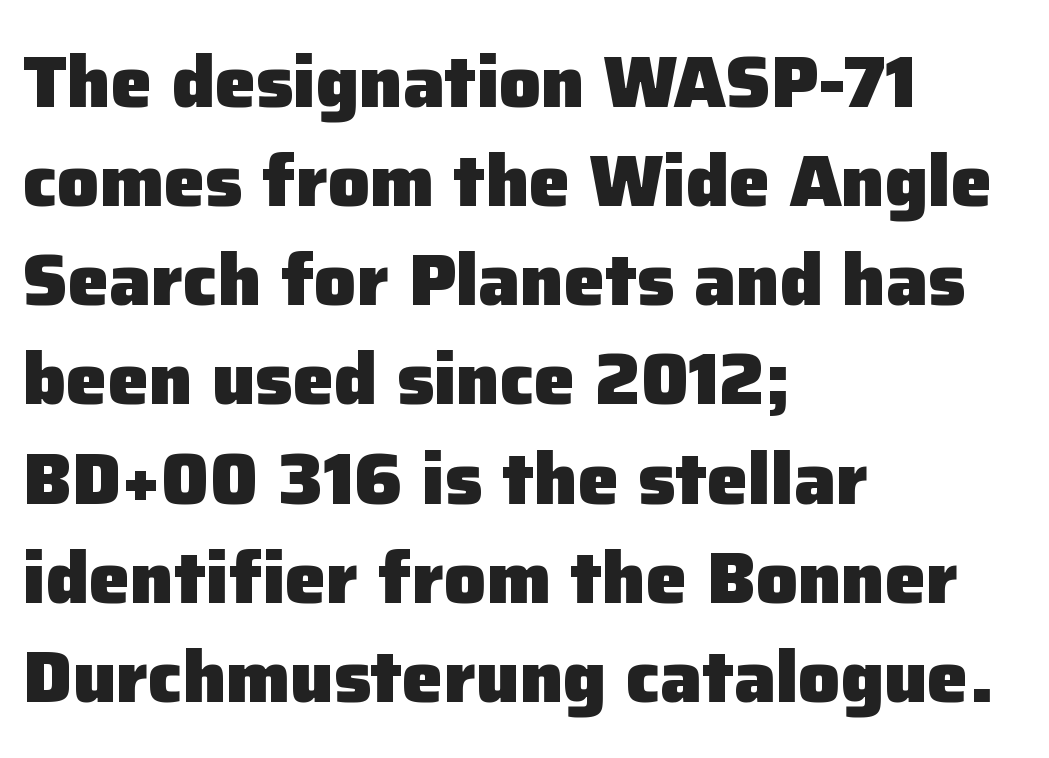
Q: Is the text bold? A: Yes.
Q: Is the text italic (slanted)? A: No, it is upright.
Q: Is the typeface a serif or a sans-serif typeface? A: Sans-serif.
Q: Is the text underlined? A: No.
Q: How is the paragraph aligned? A: Left-aligned.
Q: Is the spacing between letters normal or unusually wide? A: Normal.
Q: Is the spacing between lines tight, normal or loose? A: Normal.
Q: Width (condensed, normal, or wide)? A: Normal.
Q: Stroke contrast? A: Low.
Q: x-height? A: Medium.
Q: Monospaced? A: No.
